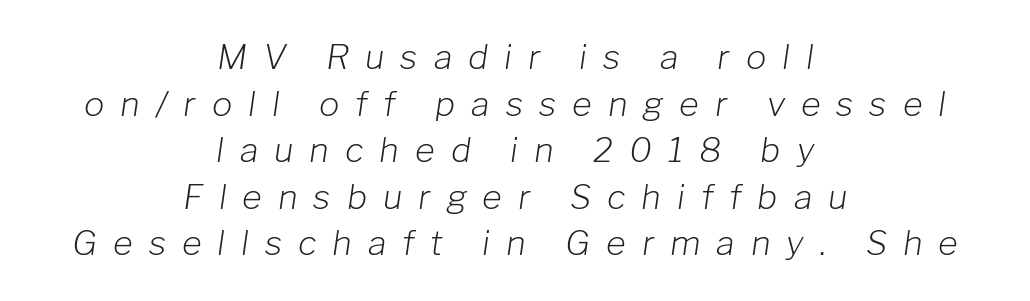
{"italic": "yes", "lean": "right", "slant_degrees": 8, "bold": "no", "weight": "light", "width": "normal", "stroke_contrast": "low", "x_height": "medium", "monospaced": "no", "underline": "no", "align": "center", "line_spacing": "normal", "line_spacing_ratio": 1.37, "letter_spacing": "wide", "letter_spacing_em": 0.47, "glyph_px": 34}
